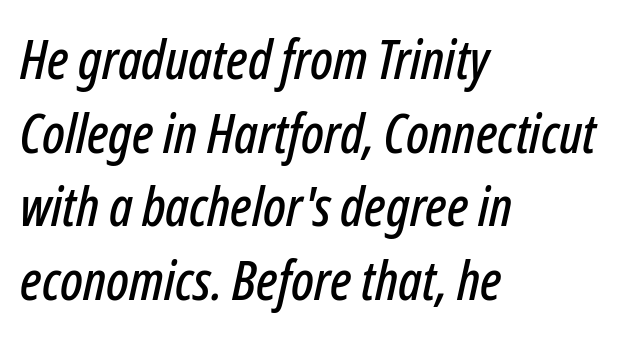
Q: Is the text italic (slanted)? A: Yes, it leans right by about 12 degrees.
Q: Is the text underlined? A: No.
Q: How is the paragraph aligned? A: Left-aligned.
Q: Is the spacing between letters normal or unusually wide? A: Normal.
Q: Is the spacing between lines tight, normal or loose? A: Normal.
Q: Width (condensed, normal, or wide)? A: Condensed.
Q: Stroke contrast? A: Low.
Q: x-height? A: Medium.
Q: Monospaced? A: No.
